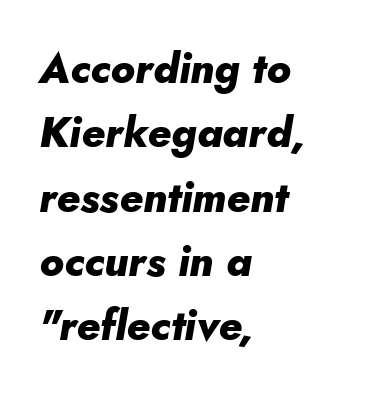
Slanted lettering throughout. The glyphs are unaccompanied by any horizontal stroke below them. Pretty heavy lettering here — definitely bold. Regarding leading, the lines here are spaced in the standard way. The setting favours the left margin, as ordinary paragraphs usually do. The letters sit at their default tracking, neither squeezed nor spread.
